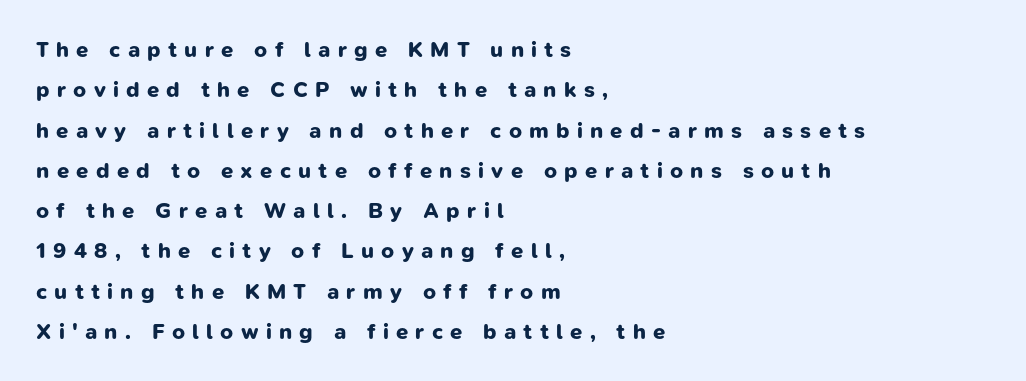
The image shows 22 px bold type; set left-aligned, line spacing 1.83x, unusually wide letter spacing (+0.33 em), not underlined.
